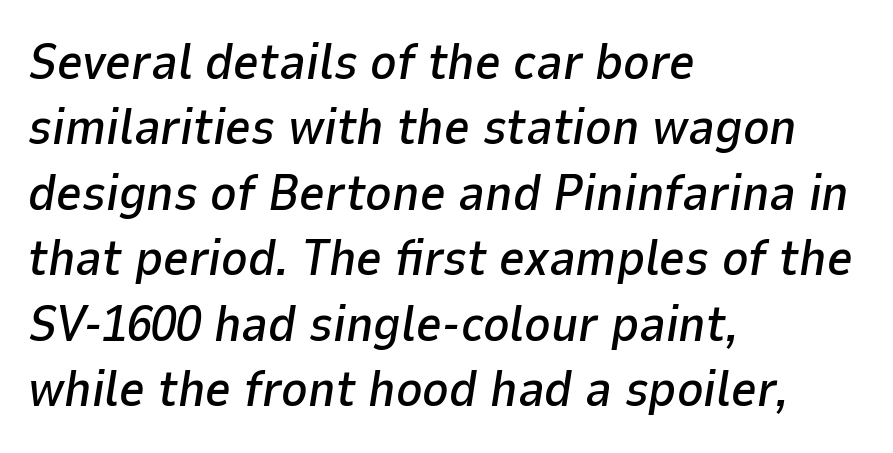
{"italic": "yes", "lean": "right", "slant_degrees": 9, "width": "normal", "stroke_contrast": "low", "x_height": "medium", "monospaced": "no", "underline": "no", "align": "left", "line_spacing": "normal", "line_spacing_ratio": 1.31, "letter_spacing": "normal", "letter_spacing_em": 0.0, "glyph_px": 50}
